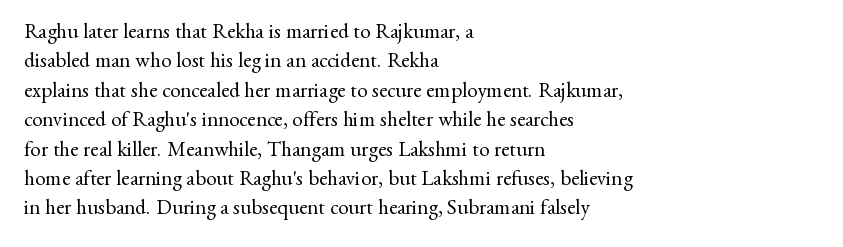
{"italic": "no", "bold": "no", "underline": "no", "align": "left", "line_spacing": "normal", "line_spacing_ratio": 1.4, "letter_spacing": "normal", "letter_spacing_em": 0.0, "glyph_px": 21}
